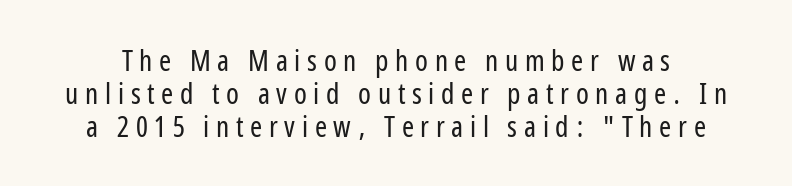
This sample has the flowing, uneven cadence of proportional lettering. Ink coverage per letter is moderate at most. What's the leading like? Squeezed, with rows nearly overlapping. How are the letters spaced? Widely, with obvious added tracking. When letters stand straight like this, we call the style roman or upright.
